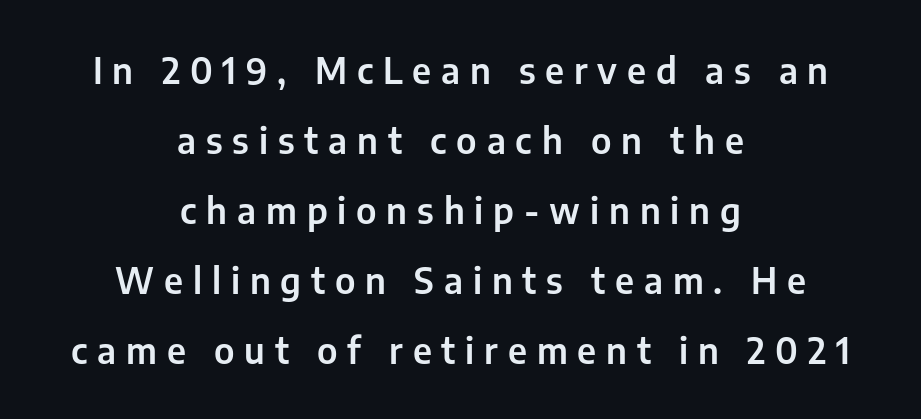
The image shows 35 px sans-serif type, upright; set centered, loose line spacing (2.0x), unusually wide letter spacing (+0.28 em), not underlined; low stroke contrast and a medium x-height.
